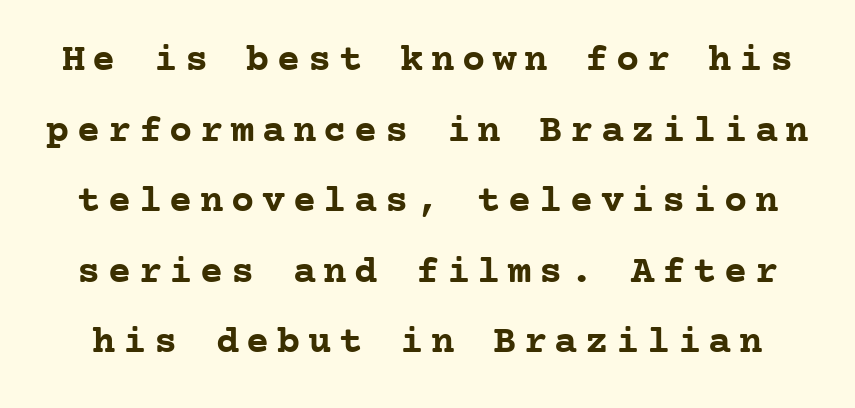
The glyphs have the mass of a bold cut. Italic? Not at all — the glyphs are vertical. Decoration check: the copy has no underline. This sample uses a serif face. These lines are rendered in a fixed-pitch font.
